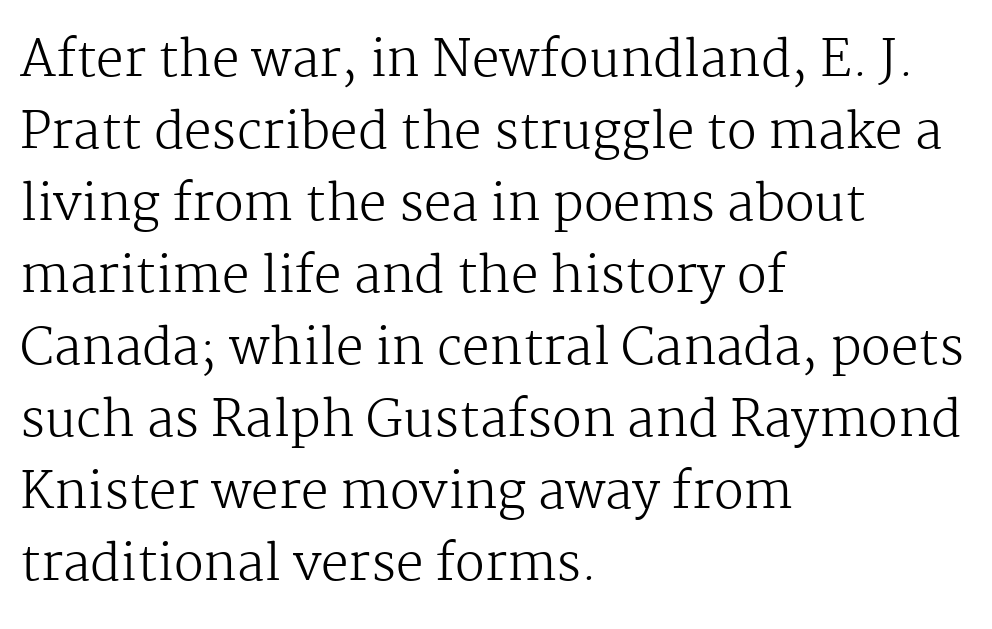
{"serif": "yes", "italic": "no", "bold": "no", "weight": "regular", "width": "normal", "stroke_contrast": "medium", "x_height": "medium", "monospaced": "no", "underline": "no", "align": "left", "line_spacing": "normal", "line_spacing_ratio": 1.47, "letter_spacing": "normal", "letter_spacing_em": 0.0, "glyph_px": 49}
